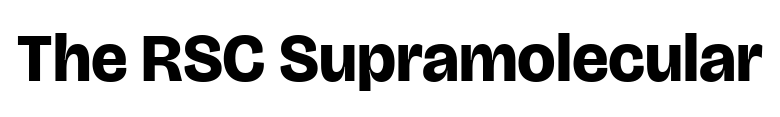
Q: Is the text bold? A: Yes.
Q: Is the text italic (slanted)? A: No, it is upright.
Q: Is the typeface a serif or a sans-serif typeface? A: Sans-serif.
Q: Is the text underlined? A: No.
Q: Is the spacing between letters normal or unusually wide? A: Normal.
Q: Width (condensed, normal, or wide)? A: Normal.
Q: Stroke contrast? A: Low.
Q: x-height? A: Large.
Q: Monospaced? A: No.
